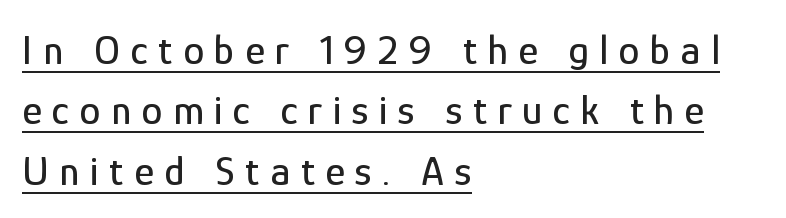
The tracking reads as deliberately expanded to a designer's eye. Does the leading feel generous? No, just average. Here the designer chose a conventional face with non-uniform glyph widths. Is the block centered? No — it sits flush against the left margin.
